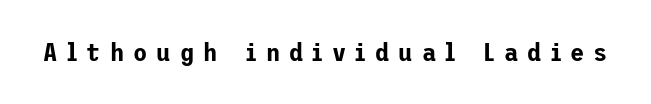
The image shows 26 px text type, upright; set unusually wide letter spacing (+0.35 em), not underlined.
